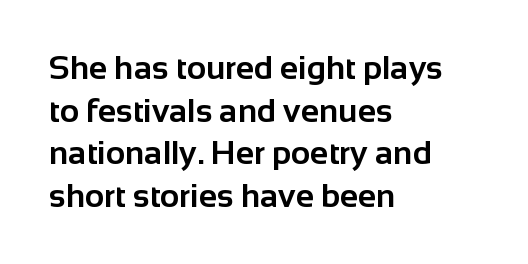
Q: Is the text bold? A: Yes.
Q: Is the text italic (slanted)? A: No, it is upright.
Q: Is the typeface a serif or a sans-serif typeface? A: Sans-serif.
Q: Is the text underlined? A: No.
Q: How is the paragraph aligned? A: Left-aligned.
Q: Is the spacing between letters normal or unusually wide? A: Normal.
Q: Is the spacing between lines tight, normal or loose? A: Normal.
Q: Width (condensed, normal, or wide)? A: Normal.
Q: Stroke contrast? A: Low.
Q: x-height? A: Medium.
Q: Monospaced? A: No.
